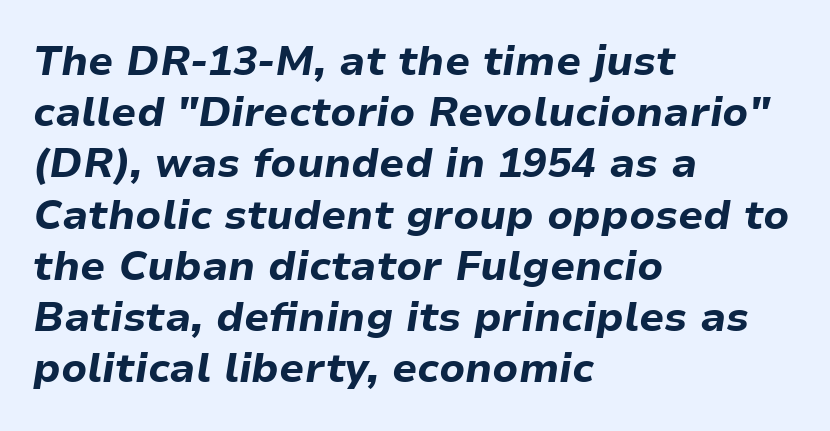
Slant detected: the letters are inclined. The rendering uses natural spacing where letterforms have individual widths. Set as a true bold cut, around the 700 mark. No word sits above an underline. Alignment: flush left. Caption: standard tracking, unaltered.
